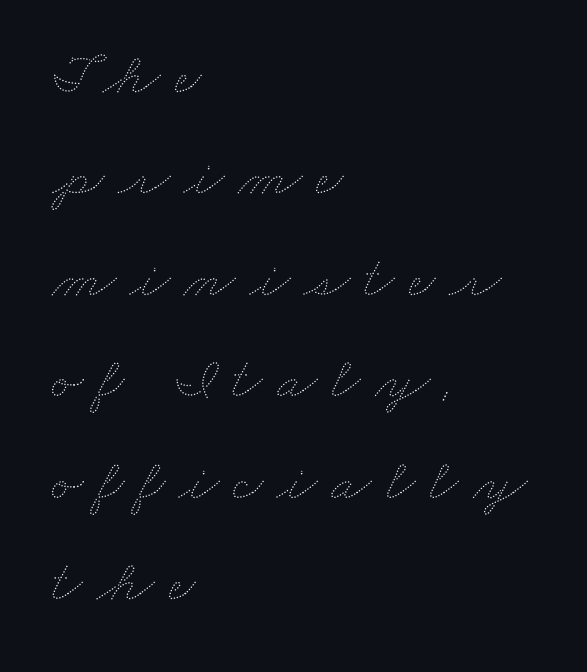
The passage shown is not underscored anywhere. Think of a printed novel: that variable character pitch is what you see here. The characters are drawn with everyday or finer stroke widths. Reading down the block, your eye returns to a fixed left position each line. Compared with typical body copy, the letter spacing here is much looser.
